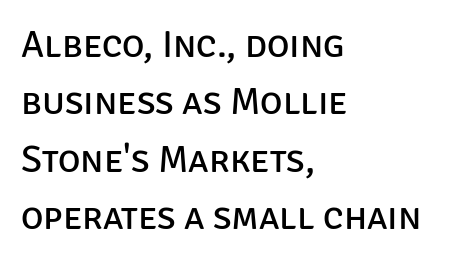
{"serif": "no", "italic": "no", "bold": "no", "weight": "regular", "width": "normal", "stroke_contrast": "low", "x_height": "large", "monospaced": "no", "underline": "no", "align": "left", "line_spacing": "normal", "line_spacing_ratio": 1.51, "letter_spacing": "normal", "letter_spacing_em": 0.0, "glyph_px": 38}
